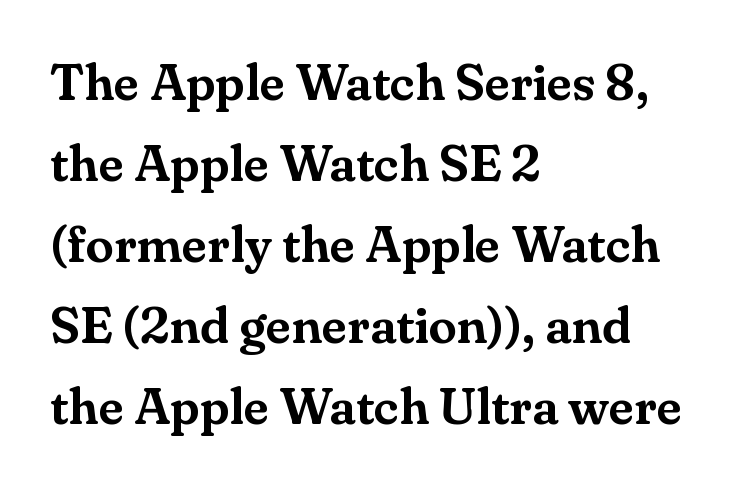
{"serif": "yes", "italic": "no", "width": "normal", "stroke_contrast": "medium", "x_height": "small", "monospaced": "no", "underline": "no", "align": "left", "line_spacing": "normal", "line_spacing_ratio": 1.59, "letter_spacing": "normal", "letter_spacing_em": 0.0, "glyph_px": 51}
